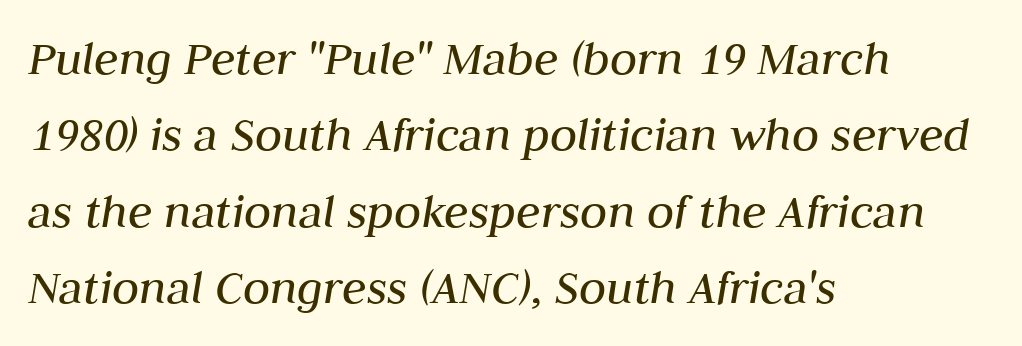
Compared with a typical body face, this is equally light or lighter still. Leftover space on each line is placed entirely after the last word. Lines of text with bare space underneath. Tracking here is standard; glyphs follow each other at the usual distance. Slant detected: the letters are inclined. This sample has the flowing, uneven cadence of proportional lettering.
